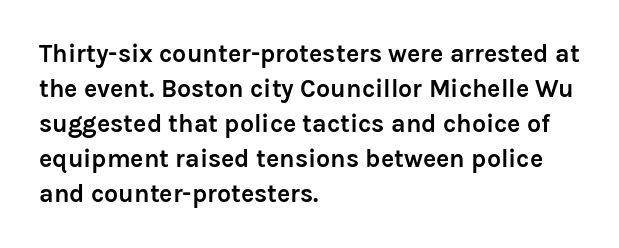
Q: Is the text bold? A: Yes.
Q: Is the text italic (slanted)? A: No, it is upright.
Q: Is the text underlined? A: No.
Q: How is the paragraph aligned? A: Left-aligned.
Q: Is the spacing between letters normal or unusually wide? A: Normal.
Q: Is the spacing between lines tight, normal or loose? A: Normal.
